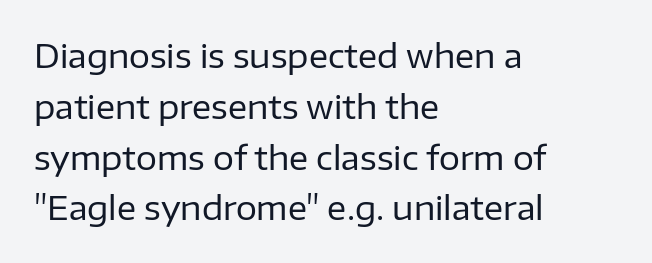
Q: Is the text bold? A: No.
Q: Is the text italic (slanted)? A: No, it is upright.
Q: Is the typeface a serif or a sans-serif typeface? A: Sans-serif.
Q: Is the text underlined? A: No.
Q: How is the paragraph aligned? A: Left-aligned.
Q: Is the spacing between letters normal or unusually wide? A: Normal.
Q: Is the spacing between lines tight, normal or loose? A: Normal.
Q: Width (condensed, normal, or wide)? A: Normal.
Q: Stroke contrast? A: Low.
Q: x-height? A: Medium.
Q: Monospaced? A: No.
